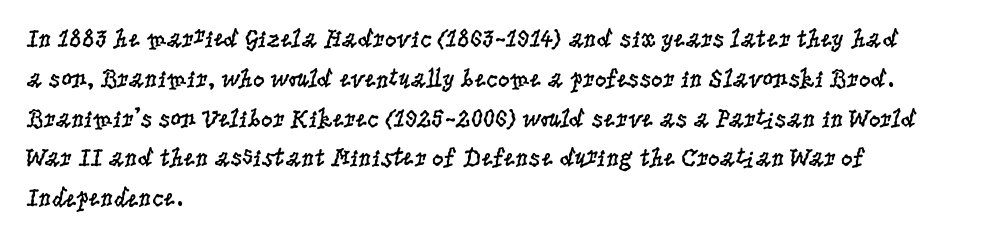
{"bold": "no", "underline": "no", "align": "left", "line_spacing": "normal", "line_spacing_ratio": 1.53, "letter_spacing": "normal", "letter_spacing_em": 0.0, "glyph_px": 26}
